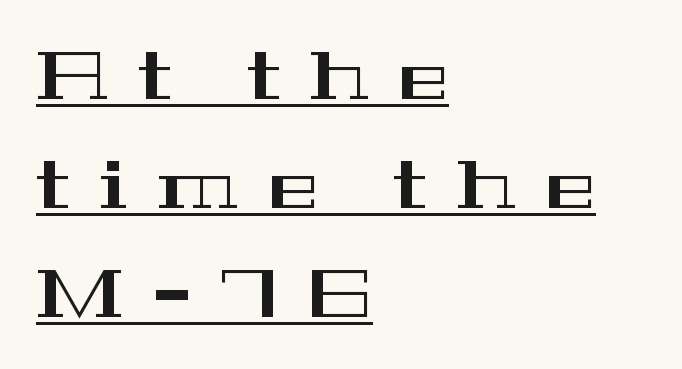
{"serif": "yes", "italic": "no", "width": "wide", "stroke_contrast": "high", "x_height": "medium", "monospaced": "no", "underline": "yes", "align": "left", "line_spacing": "normal", "line_spacing_ratio": 1.6, "letter_spacing": "wide", "letter_spacing_em": 0.43, "glyph_px": 68}
